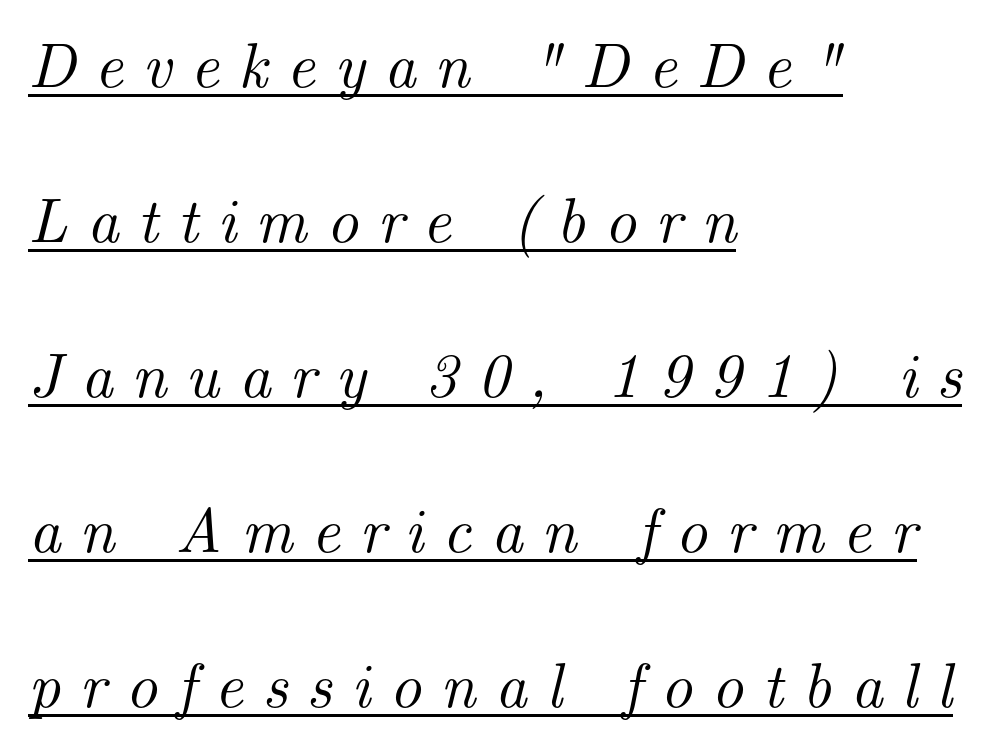
The image shows 63 px serif type, italic (leaning right); set left-aligned, loose line spacing (2.46x), unusually wide letter spacing (+0.3 em), underlined; medium stroke contrast and a small x-height.
